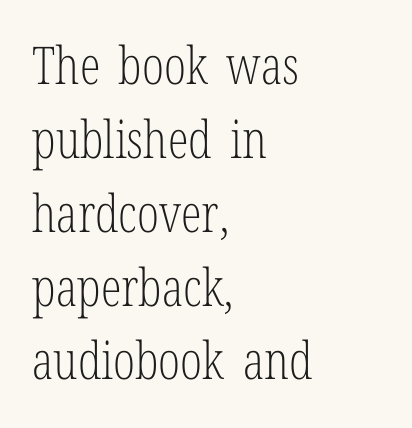
{"serif": "yes", "italic": "no", "bold": "no", "weight": "light", "width": "condensed", "stroke_contrast": "low", "x_height": "medium", "monospaced": "no", "underline": "no", "align": "left", "line_spacing": "normal", "line_spacing_ratio": 1.42, "letter_spacing": "normal", "letter_spacing_em": 0.0, "glyph_px": 52}
